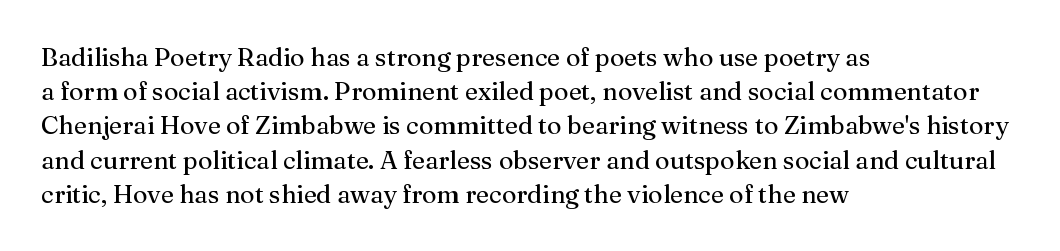
Q: Is the text bold? A: No.
Q: Is the text italic (slanted)? A: No, it is upright.
Q: Is the text underlined? A: No.
Q: How is the paragraph aligned? A: Left-aligned.
Q: Is the spacing between letters normal or unusually wide? A: Normal.
Q: Is the spacing between lines tight, normal or loose? A: Normal.
